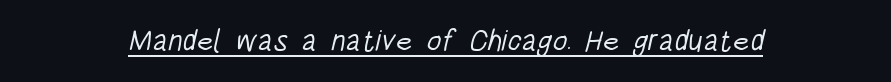
The image shows 30 px light, condensed sans-serif type; set normal letter spacing, underlined; low stroke contrast and a large x-height.
